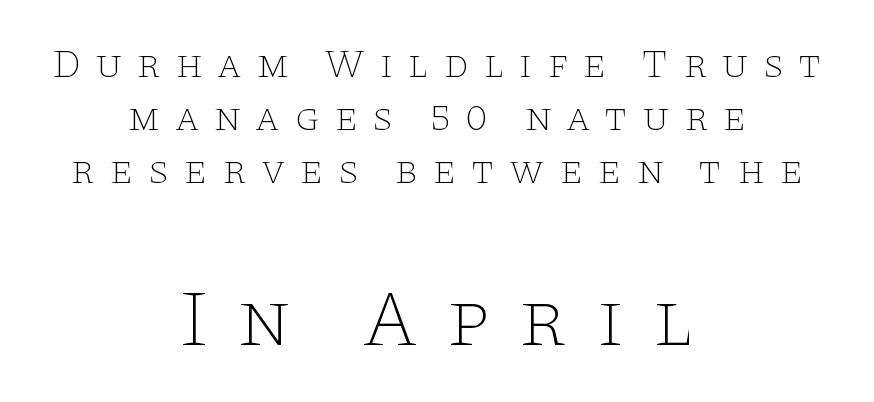
The image shows 80 px thin, wide serif type, upright; set centered, normal line spacing (1.33x), unusually wide letter spacing (+0.35 em), not underlined; the second (bottom) block is 2.0x larger; low stroke contrast and a large x-height.
